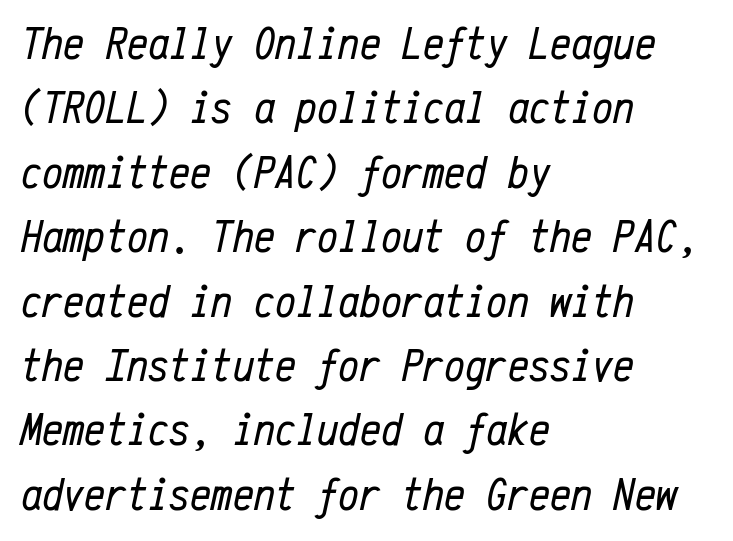
{"italic": "yes", "lean": "right", "slant_degrees": 12, "bold": "no", "weight": "regular", "width": "condensed", "stroke_contrast": "low", "x_height": "medium", "monospaced": "yes", "underline": "no", "align": "left", "line_spacing": "normal", "line_spacing_ratio": 1.37, "letter_spacing": "normal", "letter_spacing_em": 0.0, "glyph_px": 47}
